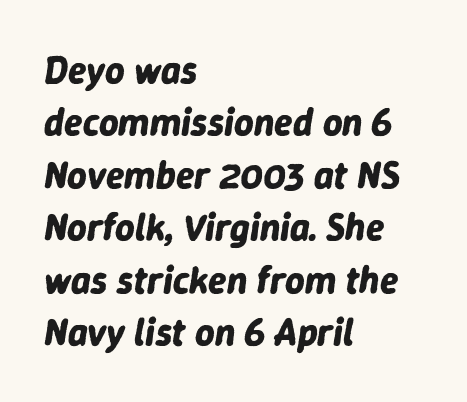
Q: Is the text bold? A: Yes.
Q: Is the text italic (slanted)? A: Yes, it leans right by about 9 degrees.
Q: Is the text underlined? A: No.
Q: How is the paragraph aligned? A: Left-aligned.
Q: Is the spacing between letters normal or unusually wide? A: Normal.
Q: Is the spacing between lines tight, normal or loose? A: Normal.
Q: Width (condensed, normal, or wide)? A: Normal.
Q: Stroke contrast? A: Low.
Q: x-height? A: Medium.
Q: Monospaced? A: No.
